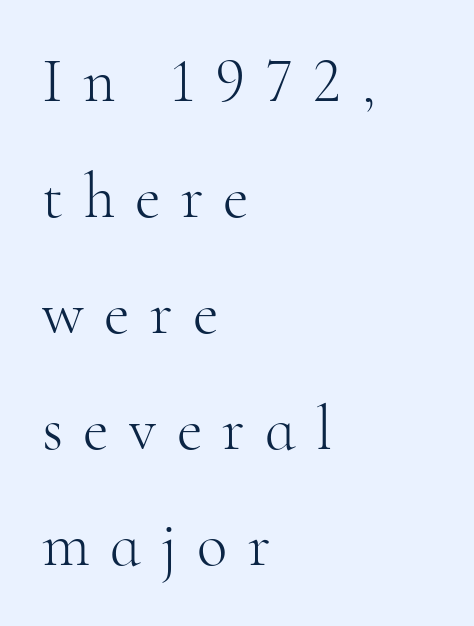
Q: Is the text bold? A: No.
Q: Is the text italic (slanted)? A: No, it is upright.
Q: Is the typeface a serif or a sans-serif typeface? A: Serif.
Q: Is the text underlined? A: No.
Q: How is the paragraph aligned? A: Left-aligned.
Q: Is the spacing between letters normal or unusually wide? A: Unusually wide.
Q: Width (condensed, normal, or wide)? A: Normal.
Q: Stroke contrast? A: High.
Q: x-height? A: Small.
Q: Monospaced? A: No.
